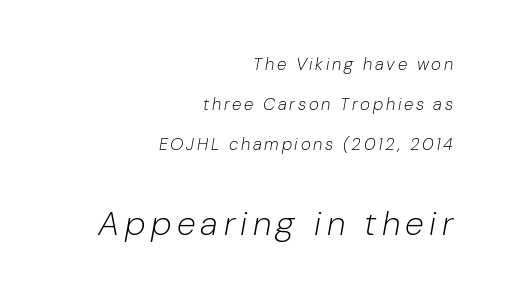
{"italic": "yes", "lean": "right", "slant_degrees": 10, "bold": "no", "weight": "light", "width": "normal", "stroke_contrast": "low", "x_height": "medium", "monospaced": "no", "underline": "no", "align": "right", "line_spacing": "loose", "line_spacing_ratio": 2.36, "larger_block": "second", "size_ratio": 2.0, "glyph_px": 34}
